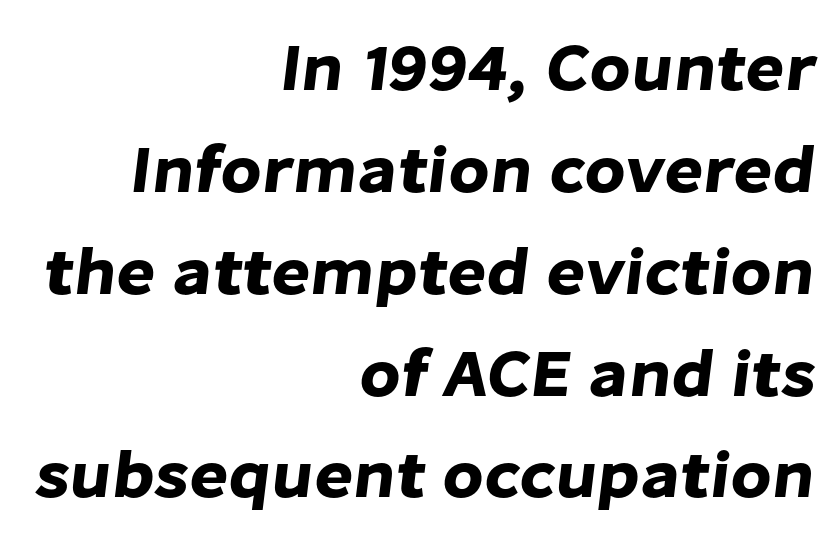
The image shows 67 px sans-serif type; set right-aligned, normal line spacing (1.52x), normal letter spacing, not underlined; low stroke contrast and a medium x-height.
